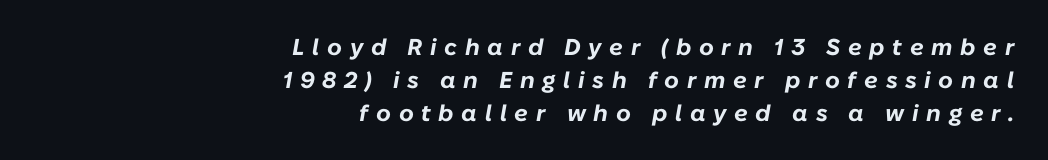
{"italic": "yes", "lean": "right", "slant_degrees": 10, "bold": "yes", "underline": "no", "align": "right", "line_spacing": "normal", "line_spacing_ratio": 1.43, "letter_spacing": "wide", "letter_spacing_em": 0.33, "glyph_px": 23}
